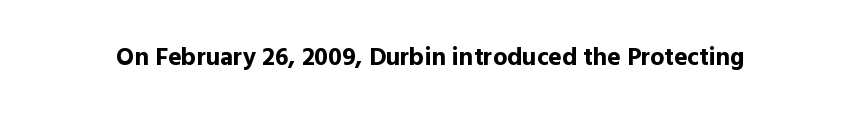
Underlining? Definitely not there. Strong, thick strokes mark this as bold type. This sample uses an upright cut, with every glyph sitting square on the baseline. A typesetter would call this zero additional tracking.
